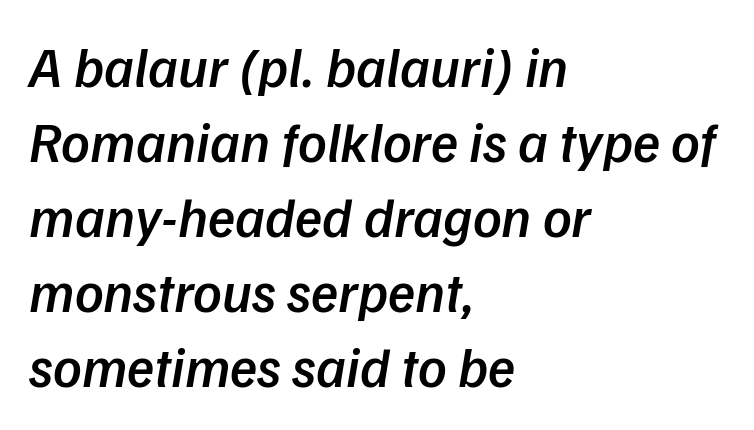
The face used here is proportionally spaced, like ordinary book or web type. Every letter is mildly thick-stroked: semibold rather than bold. Any mark beneath the type? The region is blank. What stands out about the letter spacing? Nothing — it is the standard amount.
